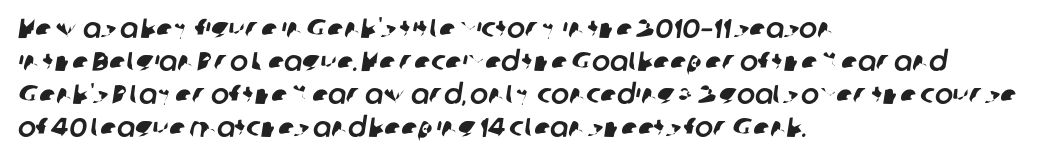
{"underline": "no", "align": "left", "line_spacing_ratio": 1.22, "letter_spacing": "normal", "letter_spacing_em": 0.0, "glyph_px": 27}
